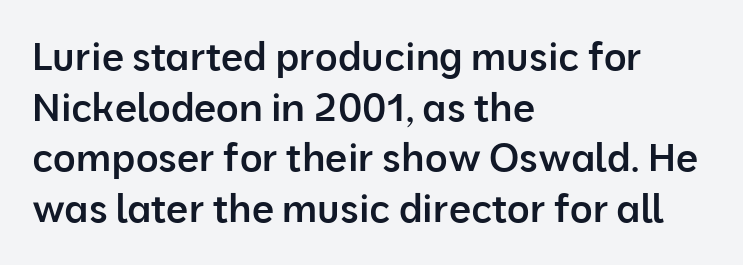
Q: Is the text bold? A: Semi-bold.
Q: Is the text italic (slanted)? A: No, it is upright.
Q: Is the typeface a serif or a sans-serif typeface? A: Sans-serif.
Q: Is the text underlined? A: No.
Q: How is the paragraph aligned? A: Left-aligned.
Q: Is the spacing between letters normal or unusually wide? A: Normal.
Q: Is the spacing between lines tight, normal or loose? A: Normal.
Q: Width (condensed, normal, or wide)? A: Normal.
Q: Stroke contrast? A: Low.
Q: x-height? A: Medium.
Q: Monospaced? A: No.
